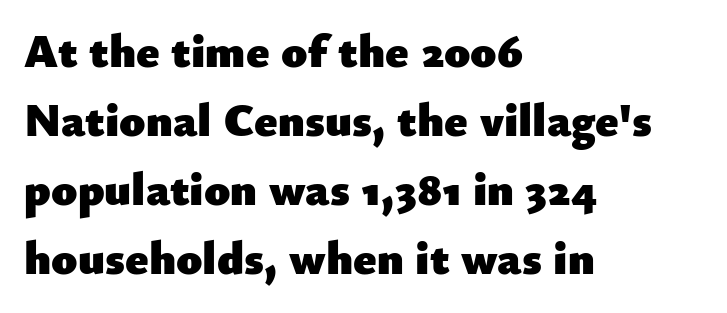
Q: Is the text bold? A: Yes.
Q: Is the text italic (slanted)? A: No, it is upright.
Q: Is the typeface a serif or a sans-serif typeface? A: Sans-serif.
Q: Is the text underlined? A: No.
Q: How is the paragraph aligned? A: Left-aligned.
Q: Is the spacing between letters normal or unusually wide? A: Normal.
Q: Is the spacing between lines tight, normal or loose? A: Normal.
Q: Width (condensed, normal, or wide)? A: Normal.
Q: Stroke contrast? A: Low.
Q: x-height? A: Small.
Q: Monospaced? A: No.
